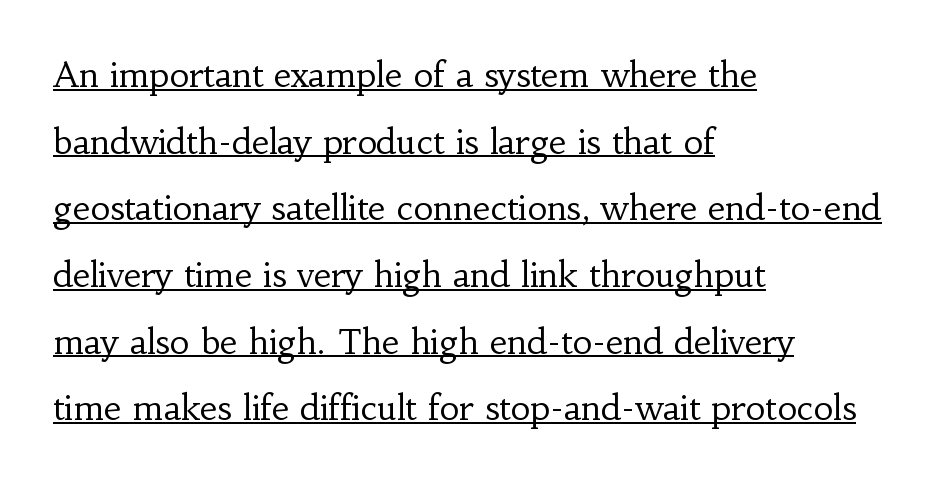
{"serif": "yes", "italic": "no", "bold": "no", "weight": "regular", "width": "normal", "stroke_contrast": "low", "x_height": "small", "monospaced": "no", "underline": "yes", "align": "left", "line_spacing": "loose", "line_spacing_ratio": 1.96, "letter_spacing": "normal", "letter_spacing_em": 0.0, "glyph_px": 34}
